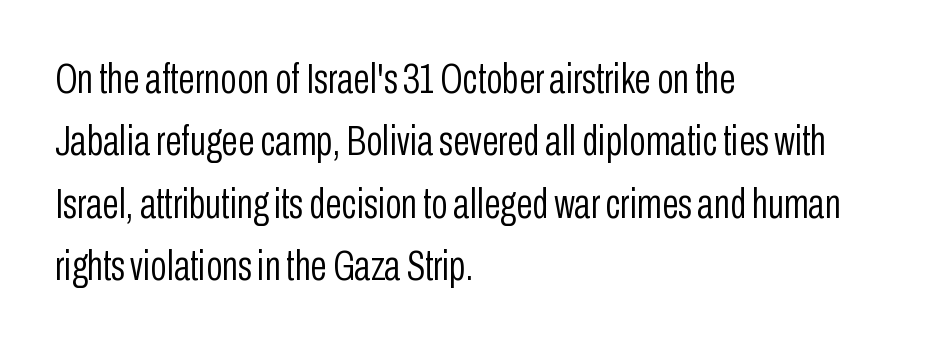
Compared with a typical body face, this is equally light or lighter still. Does the lettering tilt? It doesn't — this is upright. The face used here is a sans, in the tradition of grotesques and geometrics. Reading down the column, the eye jumps a familiar distance to each next line. The rendering uses natural spacing where letterforms have individual widths.
